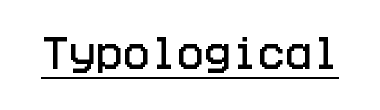
This is the regular roman posture of the typeface. Type style note: lacks serifs. Caption: standard tracking, unaltered. The face used here appears with an underline applied.
